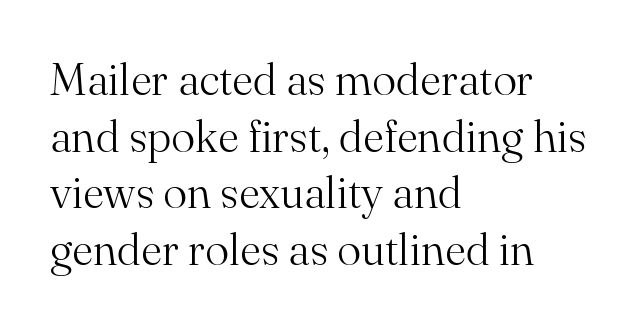
Q: Is the text bold? A: No.
Q: Is the text italic (slanted)? A: No, it is upright.
Q: Is the typeface a serif or a sans-serif typeface? A: Serif.
Q: Is the text underlined? A: No.
Q: How is the paragraph aligned? A: Left-aligned.
Q: Is the spacing between letters normal or unusually wide? A: Normal.
Q: Is the spacing between lines tight, normal or loose? A: Normal.
Q: Width (condensed, normal, or wide)? A: Normal.
Q: Stroke contrast? A: Medium.
Q: x-height? A: Small.
Q: Monospaced? A: No.
